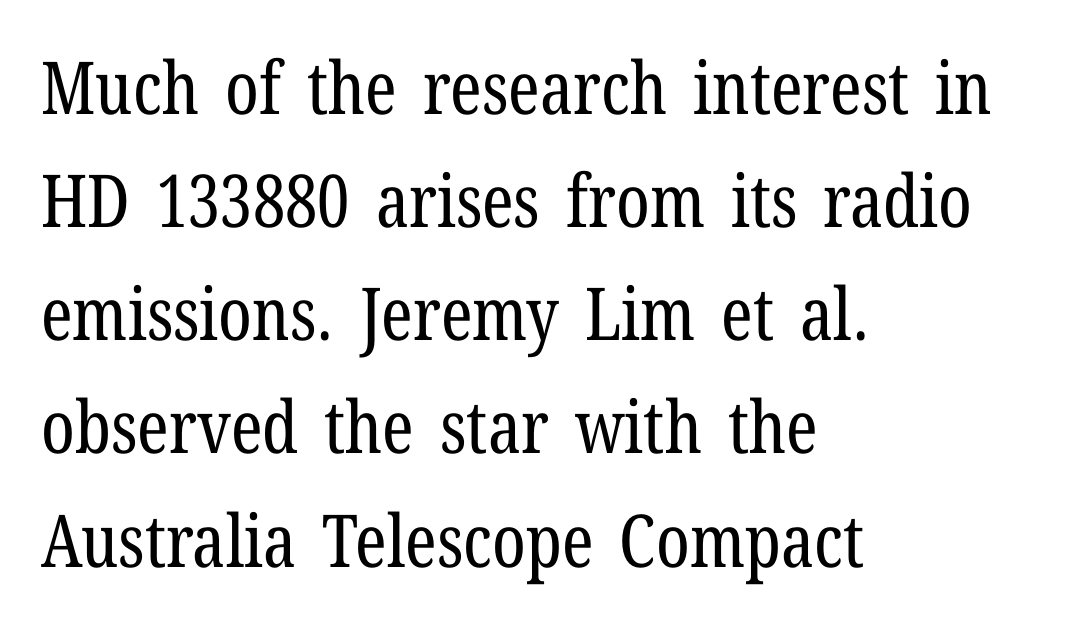
Q: Is the text bold? A: No.
Q: Is the text italic (slanted)? A: No, it is upright.
Q: Is the typeface a serif or a sans-serif typeface? A: Serif.
Q: Is the text underlined? A: No.
Q: How is the paragraph aligned? A: Left-aligned.
Q: Is the spacing between letters normal or unusually wide? A: Normal.
Q: Is the spacing between lines tight, normal or loose? A: Normal.
Q: Width (condensed, normal, or wide)? A: Condensed.
Q: Stroke contrast? A: Low.
Q: x-height? A: Medium.
Q: Monospaced? A: No.
